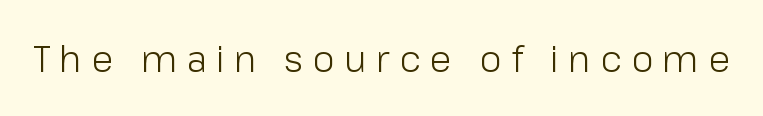
{"serif": "no", "italic": "no", "bold": "no", "weight": "light", "width": "normal", "stroke_contrast": "low", "x_height": "medium", "monospaced": "no", "underline": "no", "letter_spacing": "wide", "letter_spacing_em": 0.26, "glyph_px": 36}
